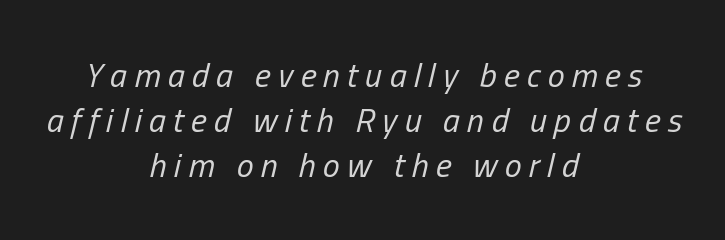
Q: Is the text bold? A: No.
Q: Is the text italic (slanted)? A: Yes, it leans right by about 13 degrees.
Q: Is the text underlined? A: No.
Q: How is the paragraph aligned? A: Centered.
Q: Is the spacing between letters normal or unusually wide? A: Unusually wide.
Q: Is the spacing between lines tight, normal or loose? A: Normal.
Q: Width (condensed, normal, or wide)? A: Condensed.
Q: Stroke contrast? A: Low.
Q: x-height? A: Medium.
Q: Monospaced? A: No.
